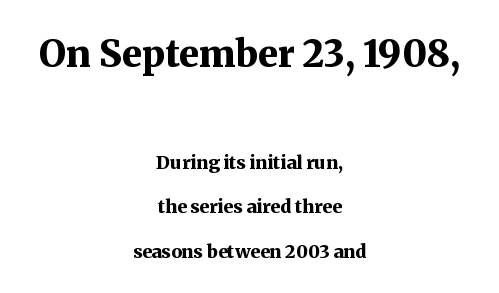
The lines in this sample share a center point and differ in where they start and stop. The designer gave the opening block more size than the closing block. The rendering uses a large line-height, opening up the rows. Spacing verdict: proportional, widths tailored to each character. Is there any slant? The stems are plumb. Has an underline been added? It has not.
